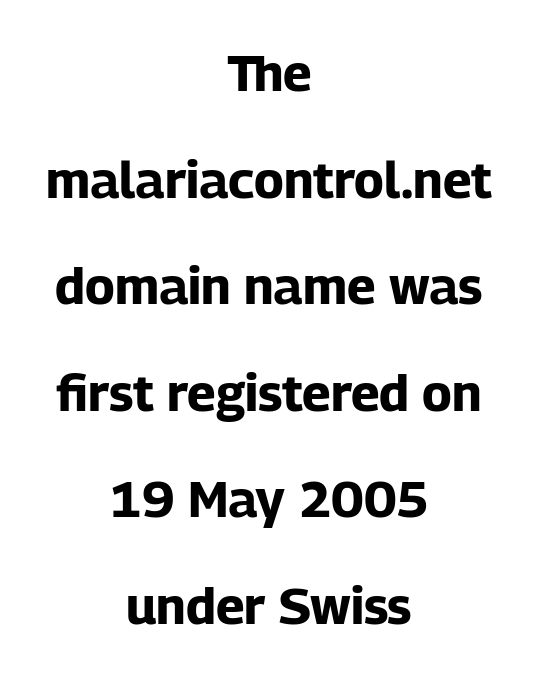
{"serif": "no", "italic": "no", "bold": "yes", "weight": "bold", "width": "normal", "stroke_contrast": "low", "x_height": "medium", "monospaced": "no", "underline": "no", "align": "center", "line_spacing": "loose", "line_spacing_ratio": 2.09, "letter_spacing": "normal", "letter_spacing_em": 0.0, "glyph_px": 51}
